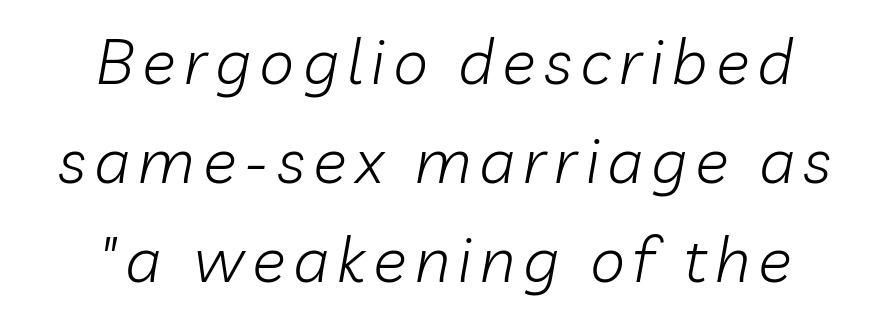
{"italic": "yes", "lean": "right", "slant_degrees": 10, "bold": "no", "weight": "light", "width": "normal", "stroke_contrast": "low", "x_height": "medium", "monospaced": "no", "underline": "no", "align": "center", "line_spacing": "normal", "line_spacing_ratio": 1.57, "glyph_px": 63}
